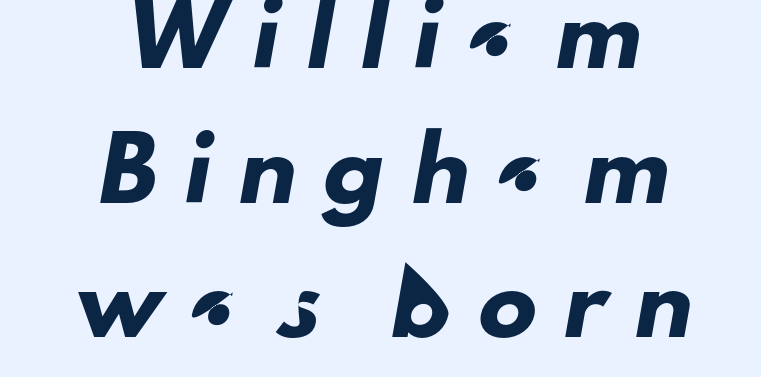
Q: Is the typeface a serif or a sans-serif typeface? A: Sans-serif.
Q: Is the text underlined? A: No.
Q: How is the paragraph aligned? A: Centered.
Q: Is the spacing between letters normal or unusually wide? A: Unusually wide.
Q: Is the spacing between lines tight, normal or loose? A: Loose.
Q: Width (condensed, normal, or wide)? A: Normal.
Q: Stroke contrast? A: Low.
Q: x-height? A: Small.
Q: Monospaced? A: No.
